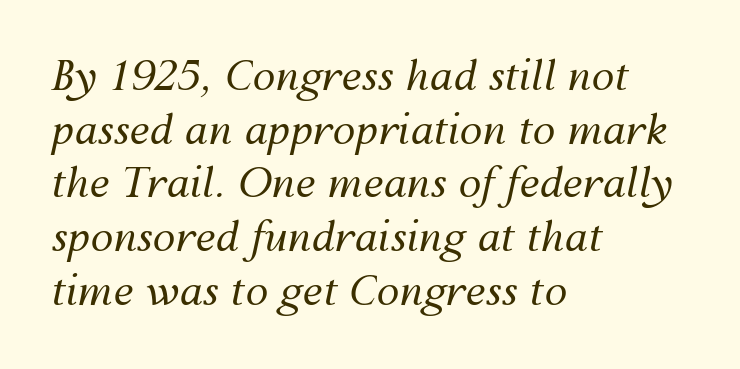
The image shows 41 px regular-weight type, italic (leaning right); set left-aligned, normal line spacing (1.31x), normal letter spacing, not underlined; medium stroke contrast and a medium x-height.
